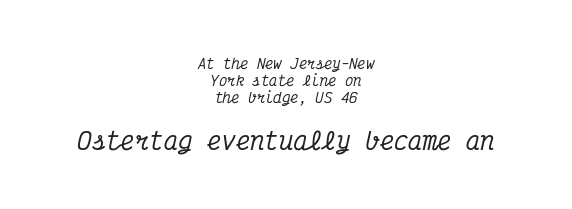
Q: Is the text italic (slanted)? A: Yes, it leans right by about 12 degrees.
Q: Is the text underlined? A: No.
Q: How is the paragraph aligned? A: Centered.
Q: Is the spacing between letters normal or unusually wide? A: Normal.
Q: Which block of text is set in a larger size, the first (top) or the second (bottom)? A: The second (bottom) one.
